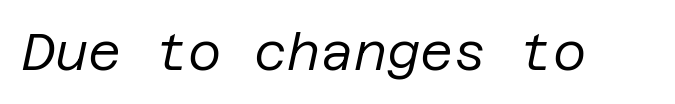
{"italic": "yes", "lean": "right", "slant_degrees": 12, "bold": "no", "weight": "regular", "width": "normal", "stroke_contrast": "low", "x_height": "large", "underline": "no", "letter_spacing": "normal", "letter_spacing_em": 0.0, "glyph_px": 51}
